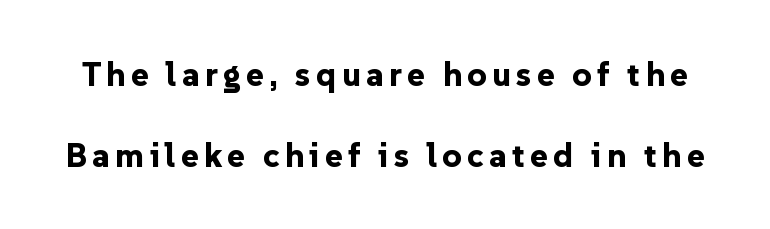
The image shows 34 px bold sans-serif type, upright; set loose line spacing (2.38x), not underlined; low stroke contrast and a medium x-height.
